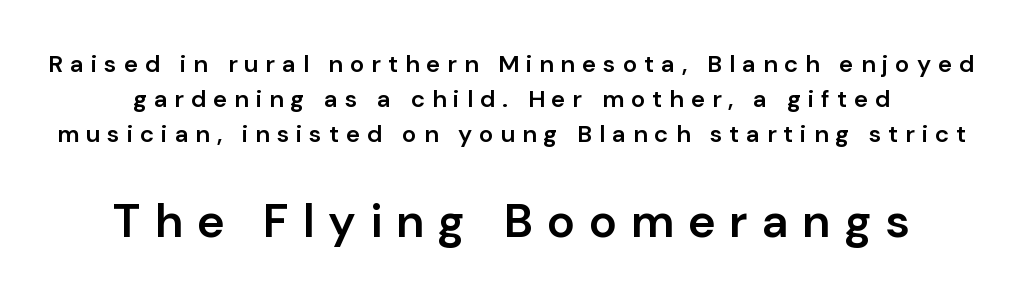
{"serif": "no", "italic": "no", "bold": "semi", "weight": "semibold", "width": "normal", "stroke_contrast": "low", "x_height": "medium", "monospaced": "no", "underline": "no", "line_spacing": "normal", "line_spacing_ratio": 1.45, "letter_spacing": "wide", "letter_spacing_em": 0.29, "larger_block": "second", "size_ratio": 1.96, "glyph_px": 47}
